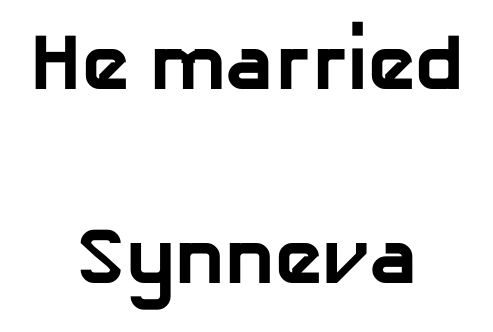
Q: Is the text bold? A: Yes.
Q: Is the typeface a serif or a sans-serif typeface? A: Sans-serif.
Q: Is the text underlined? A: No.
Q: How is the paragraph aligned? A: Centered.
Q: Is the spacing between letters normal or unusually wide? A: Normal.
Q: Is the spacing between lines tight, normal or loose? A: Loose.
Q: Width (condensed, normal, or wide)? A: Normal.
Q: Stroke contrast? A: Low.
Q: x-height? A: Medium.
Q: Monospaced? A: No.
